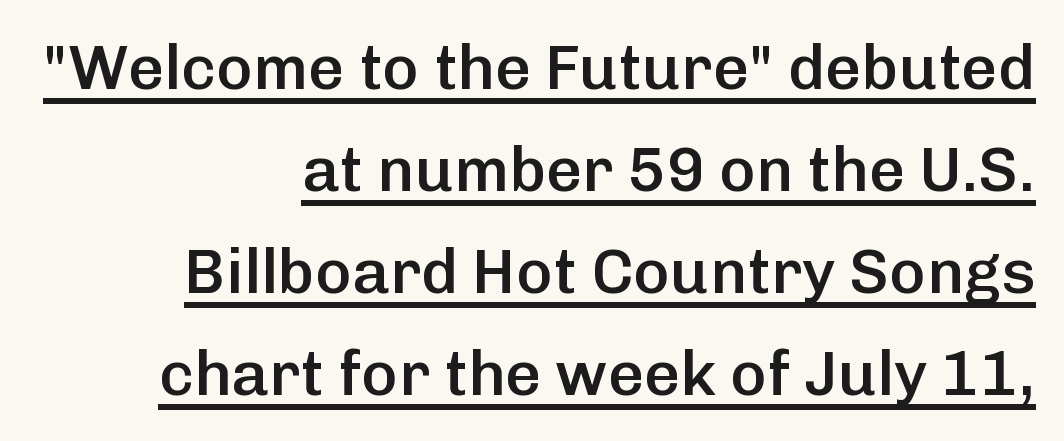
Quick note: not italic, upright. No extra tracking has been applied to these lines. I'd call this a sans setting — the letters go barefoot. Has an underline been added? It has.
